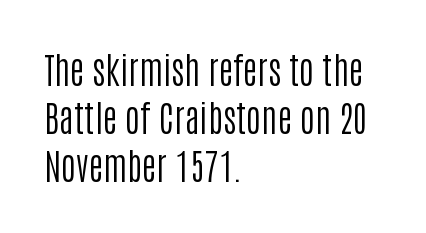
{"serif": "no", "italic": "no", "bold": "no", "weight": "regular", "width": "condensed", "stroke_contrast": "low", "x_height": "large", "monospaced": "no", "underline": "no", "align": "left", "line_spacing": "normal", "line_spacing_ratio": 1.34, "letter_spacing": "normal", "letter_spacing_em": 0.0, "glyph_px": 36}
